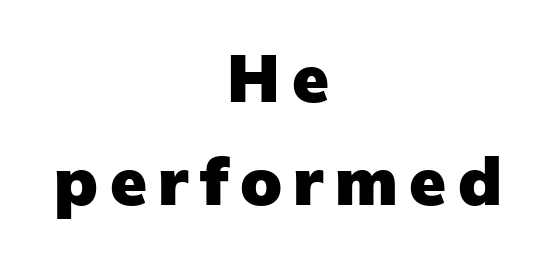
The paragraph has two soft edges and a firm central axis. The lettering stays uniformly vertical, giving the passage a roman look. Serif or sans? Sans — the stroke terminals are bare. The passage shown is typed in a proportional face where columns would drift. Nobody drew a line under any word here. The letters are bold, with thick, heavy strokes.
